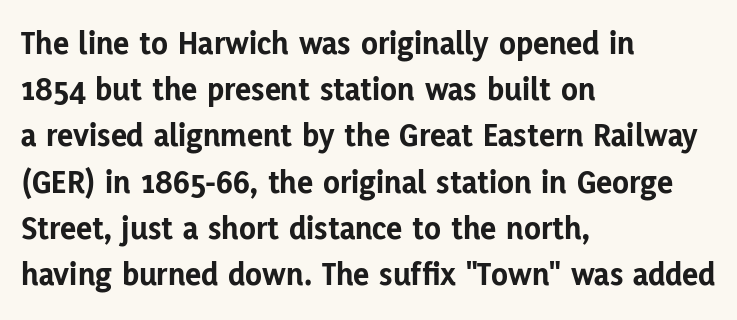
Q: Is the text bold? A: Yes.
Q: Is the text italic (slanted)? A: No, it is upright.
Q: Is the typeface a serif or a sans-serif typeface? A: Sans-serif.
Q: Is the text underlined? A: No.
Q: How is the paragraph aligned? A: Left-aligned.
Q: Is the spacing between letters normal or unusually wide? A: Normal.
Q: Is the spacing between lines tight, normal or loose? A: Normal.
Q: Width (condensed, normal, or wide)? A: Normal.
Q: Stroke contrast? A: Low.
Q: x-height? A: Medium.
Q: Monospaced? A: No.
